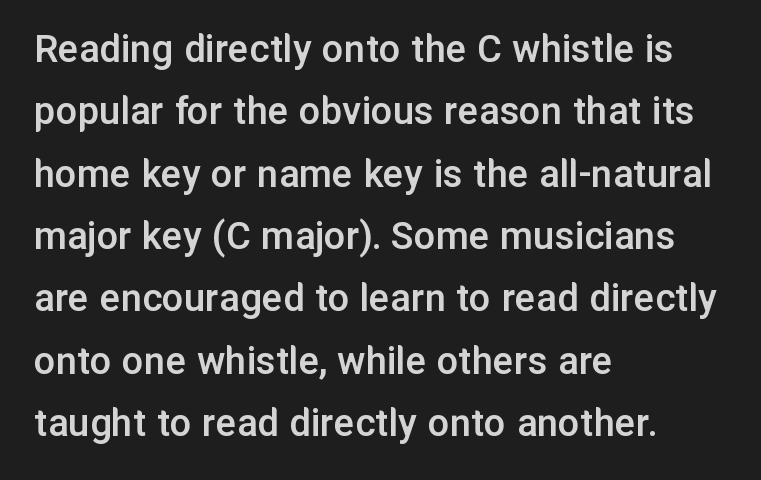
The image shows 43 px semibold sans-serif type, upright; set left-aligned, normal line spacing (1.45x), normal letter spacing, not underlined; low stroke contrast and a medium x-height.
